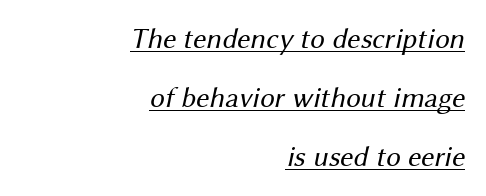
The image shows 29 px regular-weight sans-serif type; set right-aligned, loose line spacing (2.03x), normal letter spacing, underlined; medium stroke contrast and a medium x-height.
